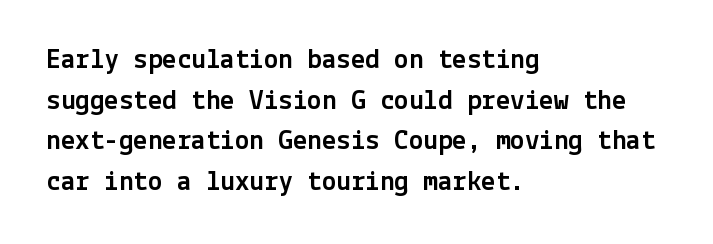
This sample is left-justified, so line endings fall wherever the words run out. Whoever set this chose a conventional vertical rhythm. The letters sit at their default tracking, neither squeezed nor spread. Type style note: lacks serifs. This is roman type, the default non-slanted kind.
